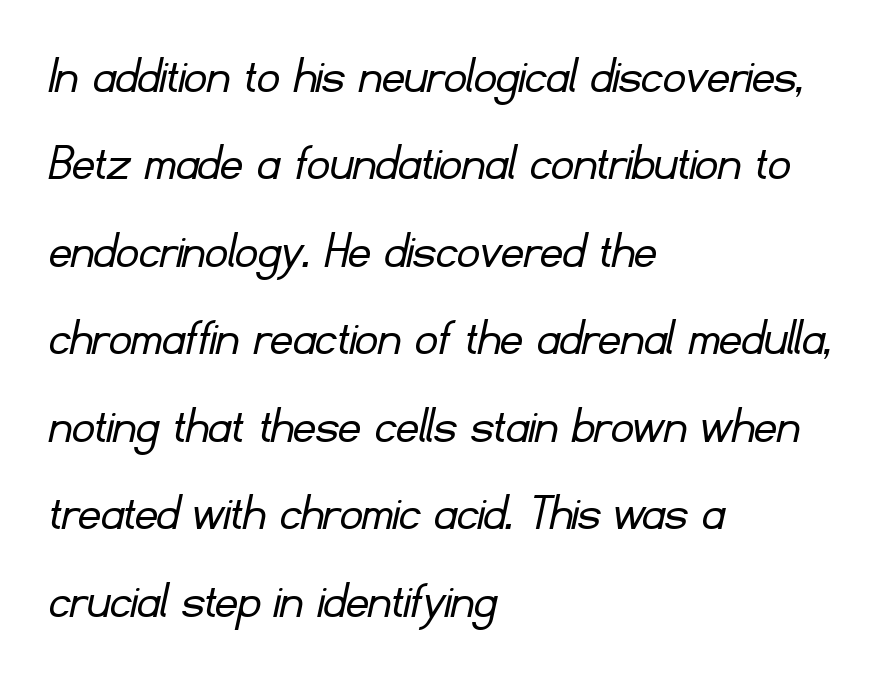
{"serif": "no", "bold": "no", "weight": "light", "width": "normal", "stroke_contrast": "low", "x_height": "small", "monospaced": "no", "underline": "no", "align": "left", "line_spacing": "normal", "line_spacing_ratio": 1.59, "letter_spacing": "normal", "letter_spacing_em": 0.0, "glyph_px": 55}
